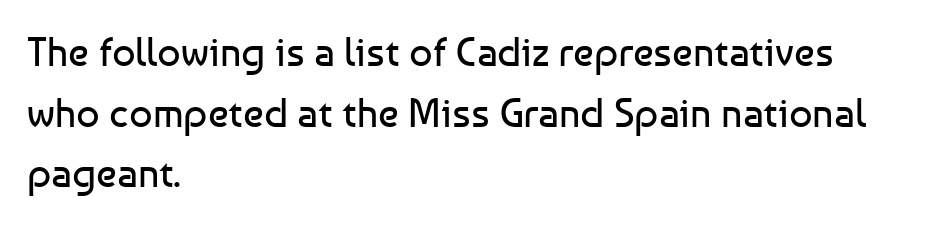
The image shows 41 px regular-weight sans-serif type, upright; set left-aligned, normal line spacing (1.48x), normal letter spacing, not underlined; low stroke contrast and a medium x-height.
